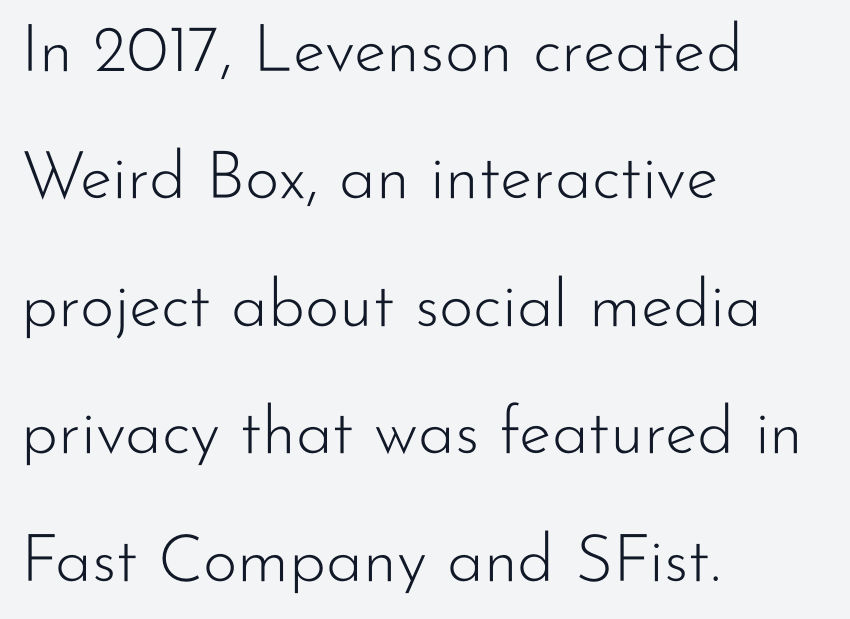
The image shows 66 px light sans-serif type, upright; set left-aligned, loose line spacing (1.93x), normal letter spacing, not underlined; low stroke contrast and a small x-height.
